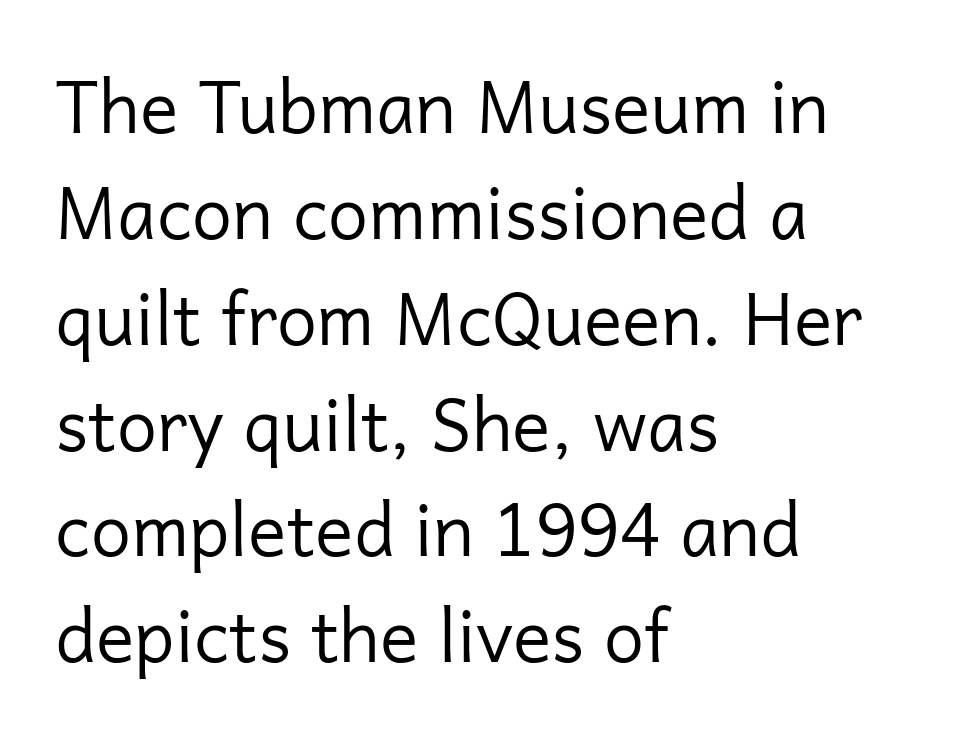
The image shows 72 px regular-weight sans-serif type, upright; set left-aligned, normal line spacing (1.47x), normal letter spacing, not underlined; low stroke contrast and a medium x-height.
